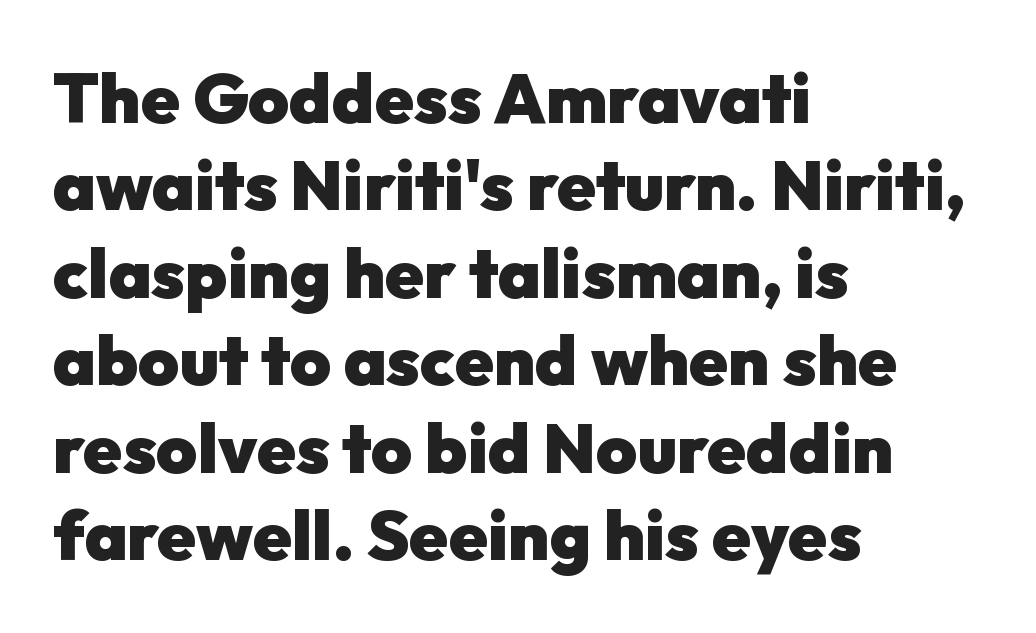
Q: Is the text bold? A: Yes.
Q: Is the text italic (slanted)? A: No, it is upright.
Q: Is the typeface a serif or a sans-serif typeface? A: Sans-serif.
Q: Is the text underlined? A: No.
Q: How is the paragraph aligned? A: Left-aligned.
Q: Is the spacing between letters normal or unusually wide? A: Normal.
Q: Is the spacing between lines tight, normal or loose? A: Normal.
Q: Width (condensed, normal, or wide)? A: Normal.
Q: Stroke contrast? A: Low.
Q: x-height? A: Medium.
Q: Monospaced? A: No.
